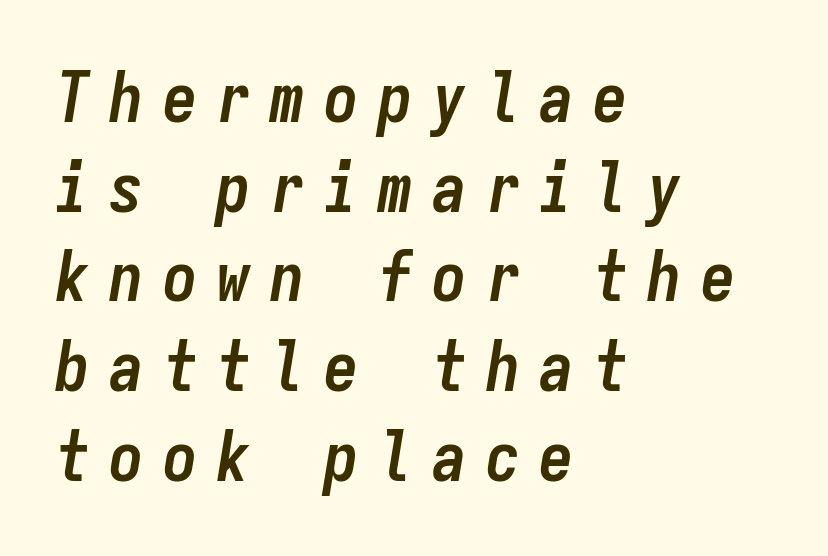
The image shows 69 px semibold, condensed type, italic (leaning right), monospaced; set left-aligned, normal line spacing (1.3x), unusually wide letter spacing (+0.28 em), not underlined; low stroke contrast and a medium x-height.
